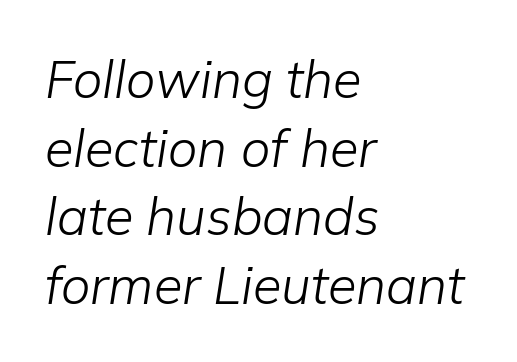
{"italic": "yes", "lean": "right", "slant_degrees": 9, "bold": "no", "weight": "light", "width": "normal", "stroke_contrast": "low", "x_height": "medium", "monospaced": "no", "underline": "no", "align": "left", "line_spacing": "normal", "line_spacing_ratio": 1.32, "letter_spacing": "normal", "letter_spacing_em": 0.0, "glyph_px": 52}
